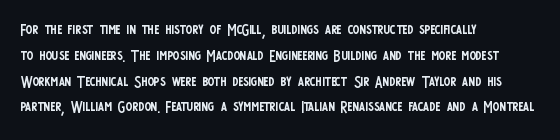
{"italic": "no", "bold": "no", "underline": "no", "align": "left", "line_spacing": "normal", "line_spacing_ratio": 1.29, "letter_spacing": "normal", "letter_spacing_em": 0.0, "glyph_px": 20}
